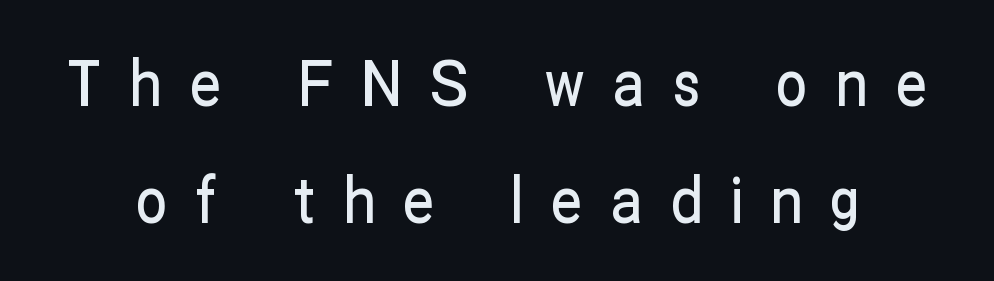
The image shows 63 px condensed sans-serif type, upright; set line spacing 1.85x, unusually wide letter spacing (+0.45 em), not underlined; low stroke contrast and a medium x-height.
